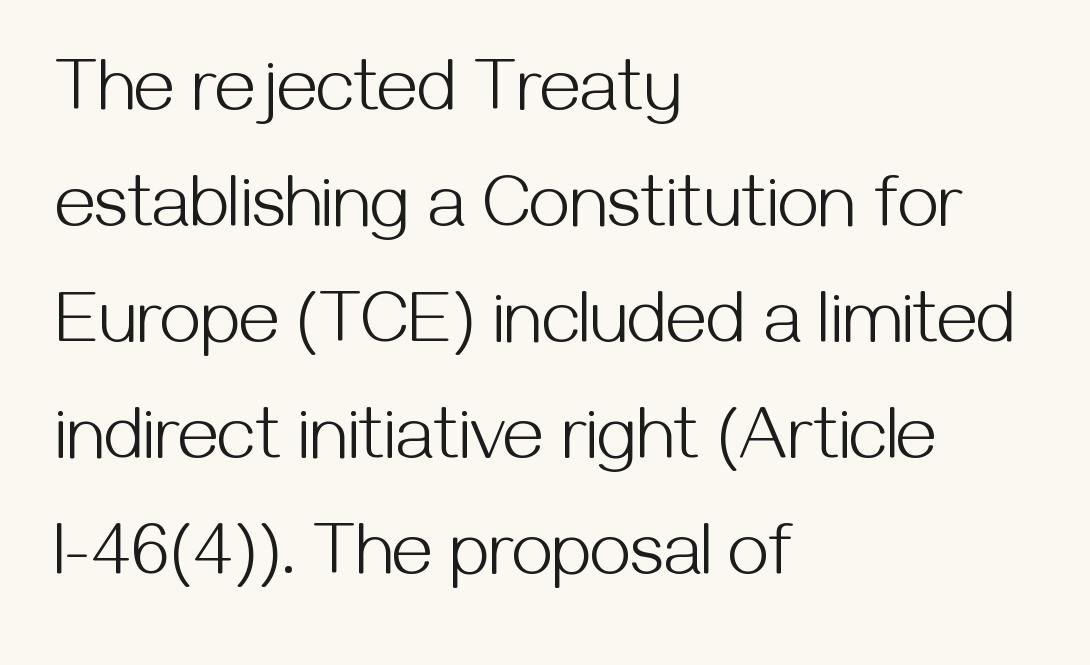
The letters stand upright; this is a roman face. Serifs: no, the terminals of the letterforms are clean. Words appear dense and cohesive because spacing is normal. Horizontally, the lines are justified to the leading edge only. This reads as an unemphasized weight, regular at the heaviest. The rendering uses a moderate line-height, typical for paragraphs.
